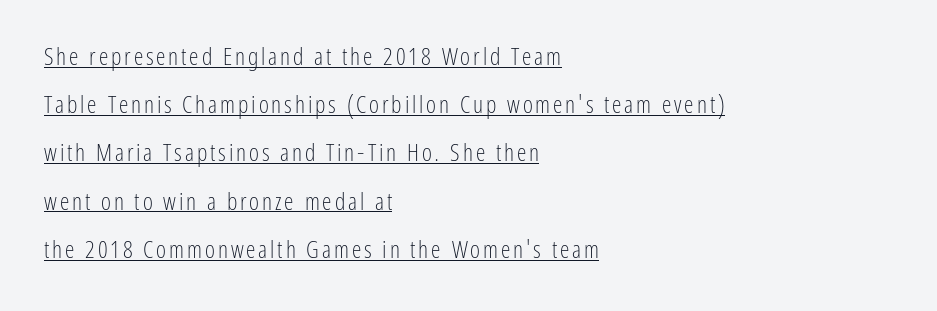
The image shows 24 px text type, upright; set left-aligned, loose line spacing (2.01x), underlined.
